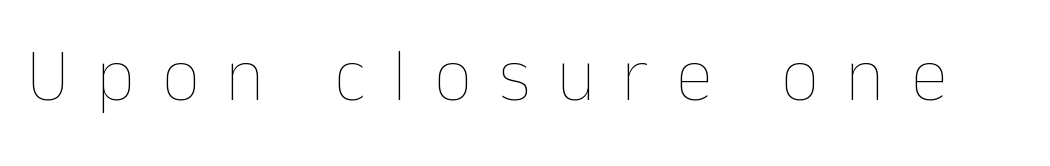
Italic? Not at all — the glyphs are vertical. The face used here is proportionally spaced, like ordinary book or web type. Just letters on the line, the space beneath them empty. Summary of weight: not heavy and not bold.
